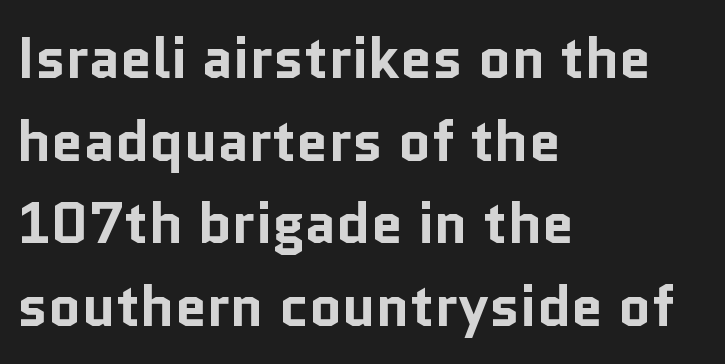
Notice how descenders clear the ascenders below comfortably — that's standard leading. No italicization has been applied; the sample stays upright. The glyphs have the mass of a bold cut. Rule under the text: the space is simply empty. Observe the absence of serifs on each vertical stroke in this sample. The passage shown is typed in a proportional face where columns would drift.
